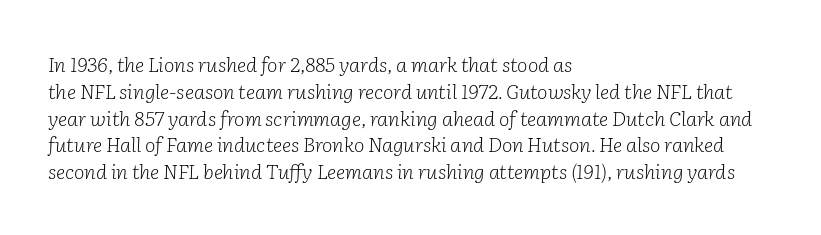
{"italic": "yes", "lean": "right", "slant_degrees": 2, "bold": "no", "underline": "no", "align": "left", "line_spacing": "normal", "line_spacing_ratio": 1.34, "letter_spacing": "normal", "letter_spacing_em": 0.0, "glyph_px": 20}
